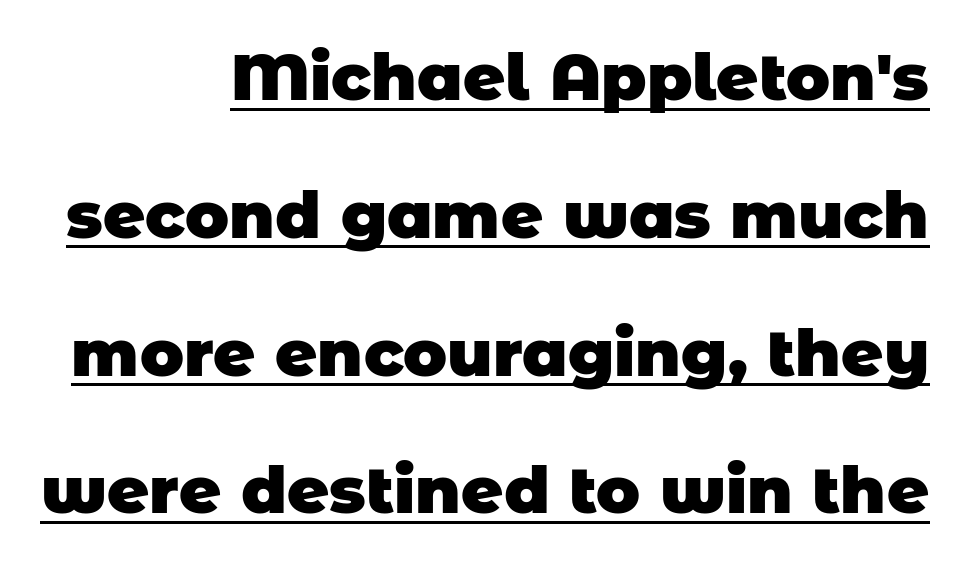
The image shows 65 px heavy sans-serif type; set right-aligned, loose line spacing (2.12x), normal letter spacing, underlined; low stroke contrast and a large x-height.
